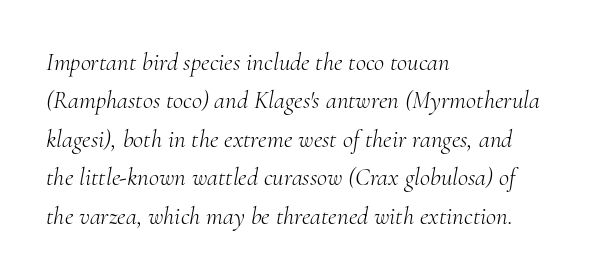
{"italic": "yes", "lean": "right", "slant_degrees": 10, "bold": "no", "underline": "no", "align": "left", "line_spacing": "normal", "line_spacing_ratio": 1.54, "letter_spacing": "normal", "letter_spacing_em": 0.0, "glyph_px": 25}
